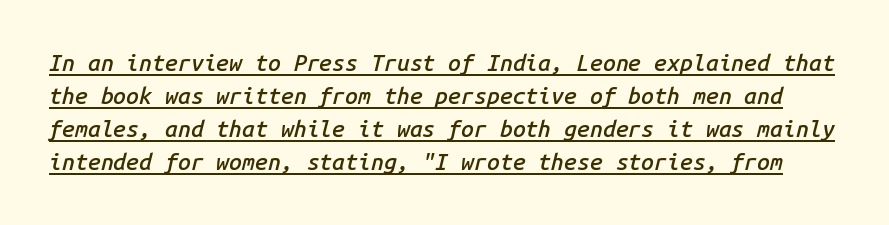
Q: Is the text bold? A: Semi-bold.
Q: Is the text italic (slanted)? A: Yes, it leans right by about 14 degrees.
Q: Is the text underlined? A: Yes.
Q: Is the spacing between letters normal or unusually wide? A: Normal.
Q: Is the spacing between lines tight, normal or loose? A: Normal.
